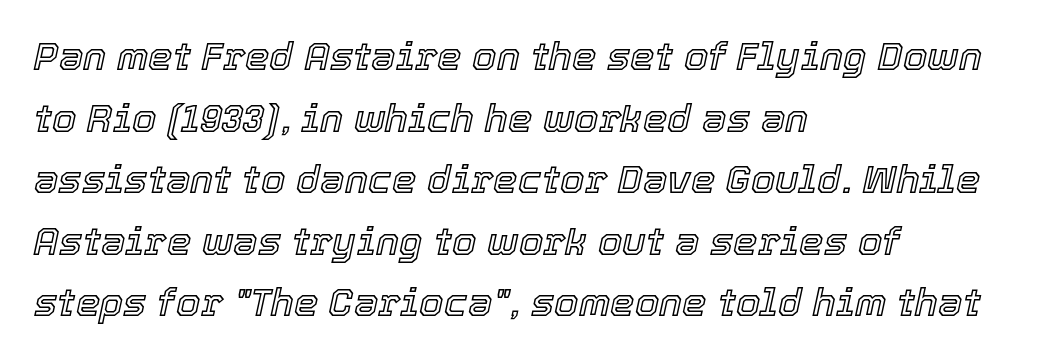
{"italic": "yes", "lean": "right", "slant_degrees": 12, "width": "normal", "x_height": "medium", "monospaced": "no", "underline": "no", "align": "left", "line_spacing": "normal", "line_spacing_ratio": 1.58, "letter_spacing": "normal", "letter_spacing_em": 0.0, "glyph_px": 39}
